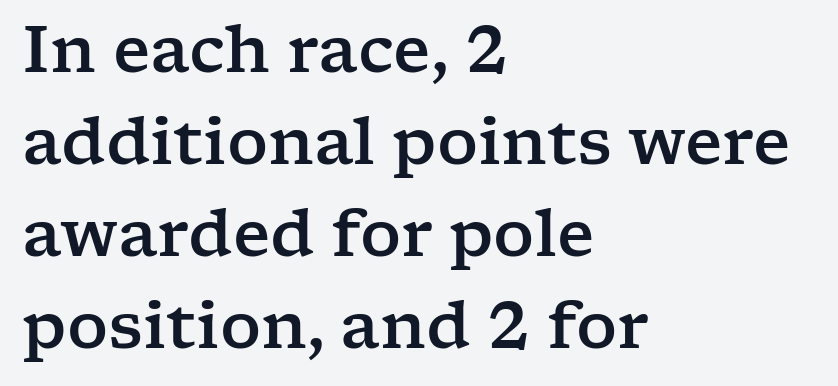
{"serif": "yes", "italic": "no", "width": "wide", "stroke_contrast": "low", "x_height": "medium", "monospaced": "no", "underline": "no", "align": "left", "line_spacing": "normal", "line_spacing_ratio": 1.44, "letter_spacing": "normal", "letter_spacing_em": 0.0, "glyph_px": 64}
